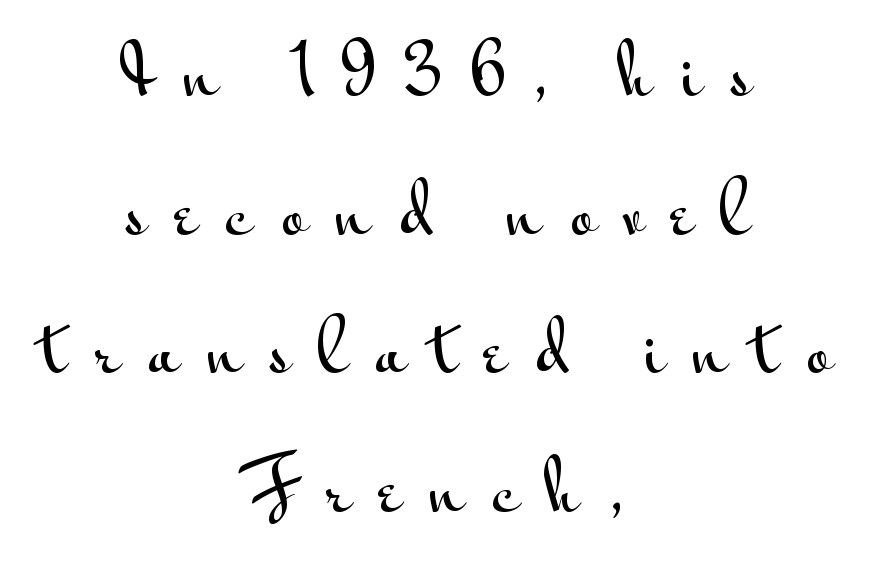
{"serif": "no", "width": "wide", "stroke_contrast": "medium", "x_height": "small", "monospaced": "no", "underline": "no", "align": "center", "line_spacing": "loose", "line_spacing_ratio": 2.04, "letter_spacing": "wide", "letter_spacing_em": 0.42, "glyph_px": 68}
